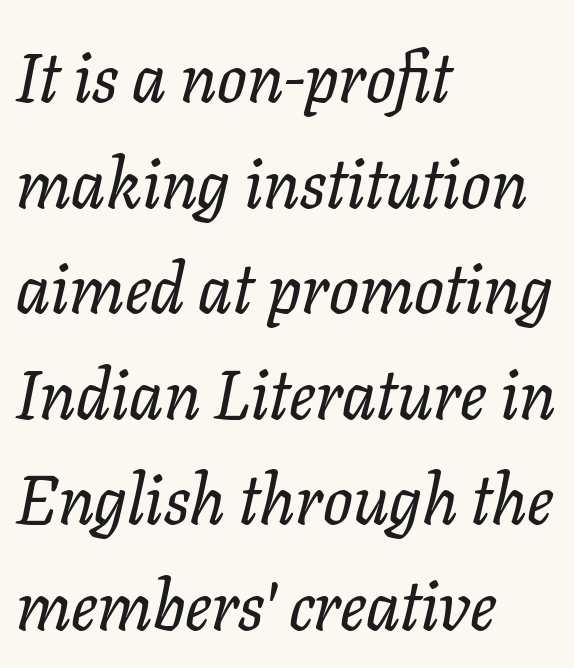
Q: Is the text italic (slanted)? A: Yes, it leans right by about 11 degrees.
Q: Is the typeface a serif or a sans-serif typeface? A: Serif.
Q: Is the text underlined? A: No.
Q: How is the paragraph aligned? A: Left-aligned.
Q: Is the spacing between letters normal or unusually wide? A: Normal.
Q: Is the spacing between lines tight, normal or loose? A: Normal.
Q: Width (condensed, normal, or wide)? A: Normal.
Q: Stroke contrast? A: Low.
Q: x-height? A: Medium.
Q: Monospaced? A: No.
